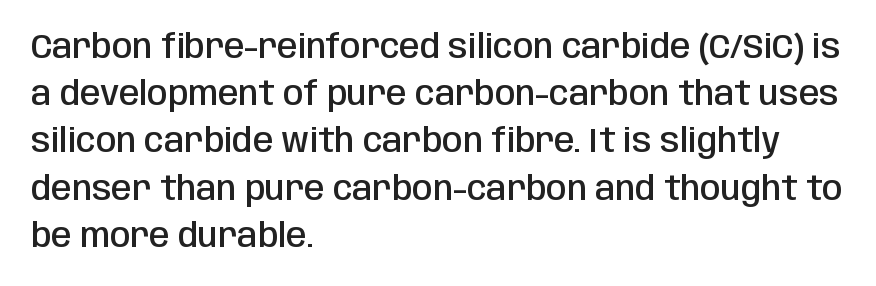
{"serif": "no", "italic": "no", "bold": "semi", "weight": "semibold", "width": "condensed", "stroke_contrast": "low", "x_height": "large", "monospaced": "no", "underline": "no", "align": "left", "line_spacing": "normal", "line_spacing_ratio": 1.43, "letter_spacing": "normal", "letter_spacing_em": 0.0, "glyph_px": 33}
